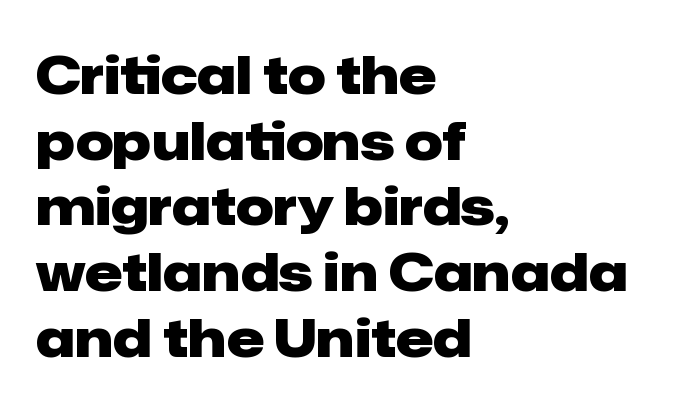
Q: Is the text bold? A: Yes.
Q: Is the text italic (slanted)? A: No, it is upright.
Q: Is the typeface a serif or a sans-serif typeface? A: Sans-serif.
Q: Is the text underlined? A: No.
Q: How is the paragraph aligned? A: Left-aligned.
Q: Is the spacing between letters normal or unusually wide? A: Normal.
Q: Width (condensed, normal, or wide)? A: Normal.
Q: Stroke contrast? A: Low.
Q: x-height? A: Medium.
Q: Monospaced? A: No.
